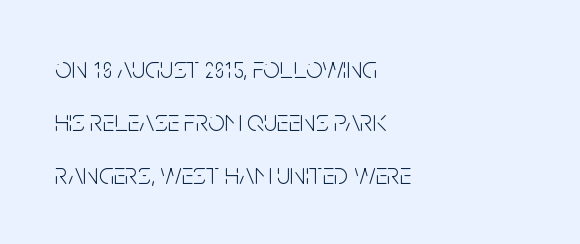
Q: Is the text bold? A: No.
Q: Is the text italic (slanted)? A: No, it is upright.
Q: Is the typeface a serif or a sans-serif typeface? A: Sans-serif.
Q: Is the text underlined? A: No.
Q: How is the paragraph aligned? A: Left-aligned.
Q: Is the spacing between letters normal or unusually wide? A: Normal.
Q: Width (condensed, normal, or wide)? A: Condensed.
Q: Stroke contrast? A: Low.
Q: x-height? A: Large.
Q: Monospaced? A: No.
